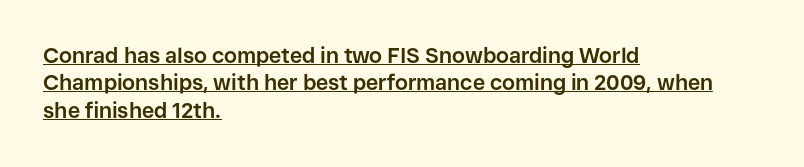
Q: Is the text bold? A: Yes.
Q: Is the text italic (slanted)? A: No, it is upright.
Q: Is the text underlined? A: Yes.
Q: How is the paragraph aligned? A: Left-aligned.
Q: Is the spacing between letters normal or unusually wide? A: Normal.
Q: Is the spacing between lines tight, normal or loose? A: Normal.
